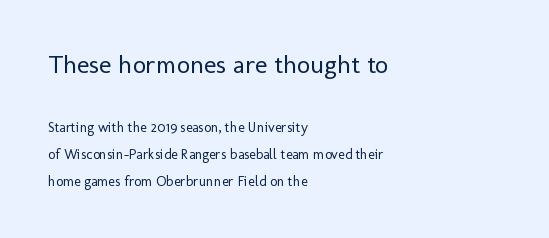
{"italic": "no", "bold": "no", "underline": "no", "align": "left", "line_spacing": "loose", "line_spacing_ratio": 1.91, "letter_spacing": "normal", "letter_spacing_em": 0.0, "larger_block": "first", "size_ratio": 1.86, "glyph_px": 26}
